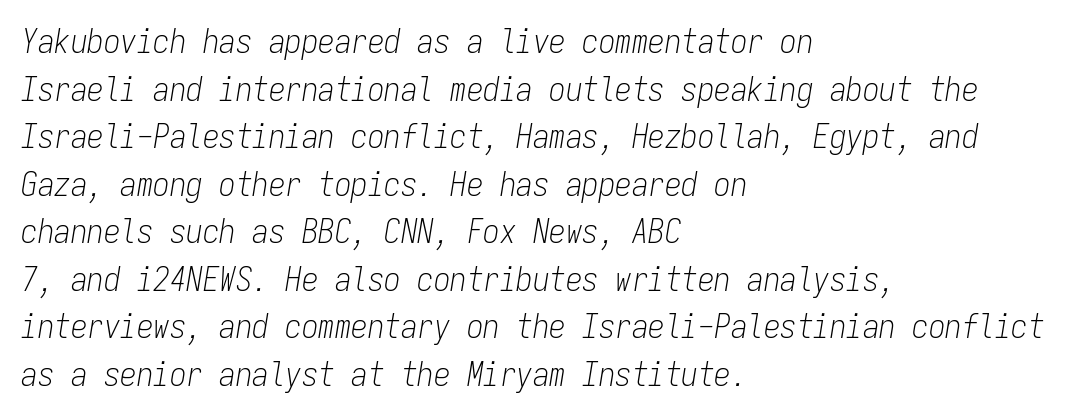
{"italic": "yes", "lean": "right", "slant_degrees": 9, "bold": "no", "weight": "light", "width": "condensed", "stroke_contrast": "low", "x_height": "medium", "monospaced": "yes", "underline": "no", "align": "left", "line_spacing": "normal", "line_spacing_ratio": 1.44, "letter_spacing": "normal", "letter_spacing_em": 0.0, "glyph_px": 33}
